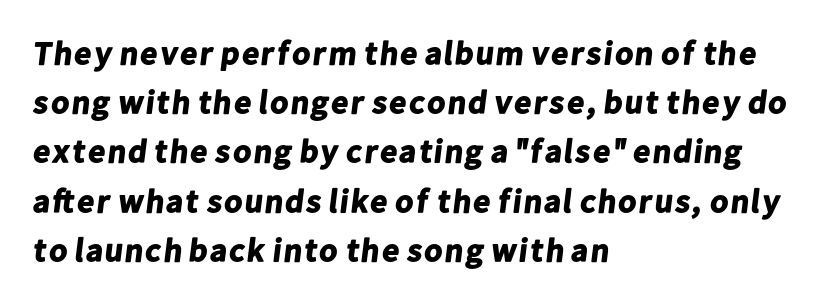
Q: Is the text bold? A: Yes.
Q: Is the typeface a serif or a sans-serif typeface? A: Sans-serif.
Q: Is the text underlined? A: No.
Q: How is the paragraph aligned? A: Left-aligned.
Q: Is the spacing between letters normal or unusually wide? A: Normal.
Q: Is the spacing between lines tight, normal or loose? A: Normal.
Q: Width (condensed, normal, or wide)? A: Normal.
Q: Stroke contrast? A: Low.
Q: x-height? A: Medium.
Q: Monospaced? A: No.
